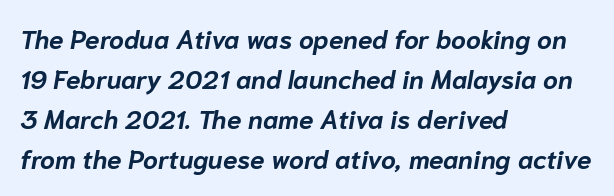
The image shows 26 px bold type, italic (leaning right); set left-aligned, normal line spacing (1.54x), normal letter spacing, not underlined.
